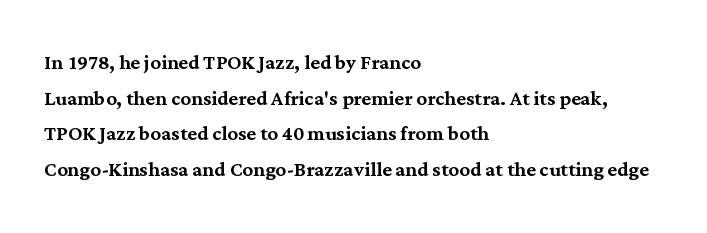
The image shows 26 px text type, upright; set left-aligned, normal line spacing (1.37x), normal letter spacing, not underlined.
